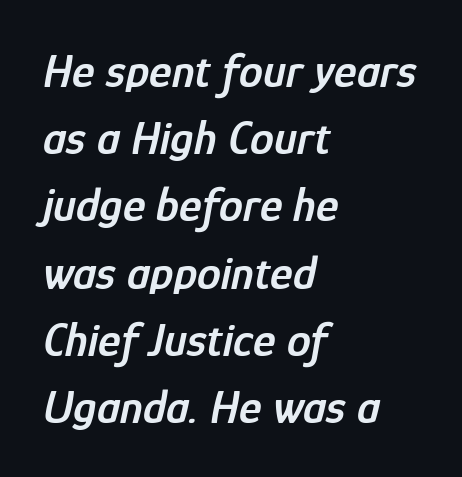
{"italic": "yes", "lean": "right", "slant_degrees": 12, "bold": "semi", "weight": "semibold", "width": "condensed", "stroke_contrast": "low", "x_height": "medium", "monospaced": "no", "underline": "no", "align": "left", "line_spacing": "normal", "line_spacing_ratio": 1.4, "letter_spacing": "normal", "letter_spacing_em": 0.0, "glyph_px": 48}
